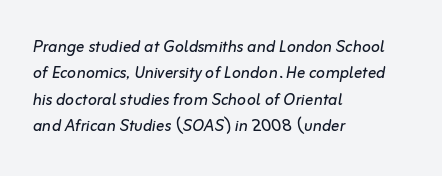
Q: Is the text bold? A: No.
Q: Is the text italic (slanted)? A: Yes, it leans right by about 10 degrees.
Q: Is the text underlined? A: No.
Q: How is the paragraph aligned? A: Left-aligned.
Q: Is the spacing between letters normal or unusually wide? A: Normal.
Q: Is the spacing between lines tight, normal or loose? A: Normal.
